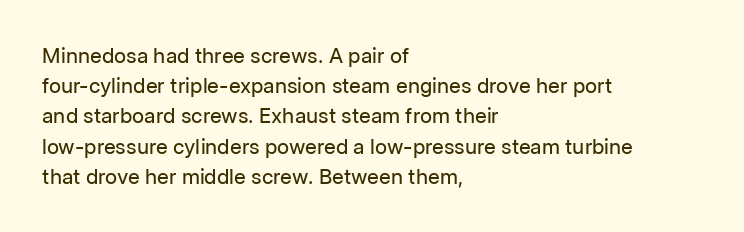
Regarding leading, the lines here are spaced in the standard way. Underline: absent. A classic flush-left, rag-right setting is used for this passage. Every character sits straight up, as roman type does.
